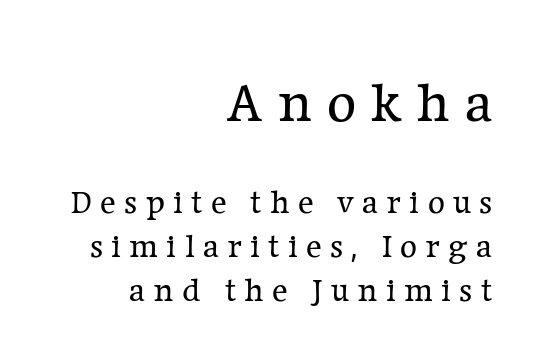
Q: Is the text bold? A: No.
Q: Is the text italic (slanted)? A: No, it is upright.
Q: Is the typeface a serif or a sans-serif typeface? A: Serif.
Q: Is the text underlined? A: No.
Q: How is the paragraph aligned? A: Right-aligned.
Q: Is the spacing between letters normal or unusually wide? A: Unusually wide.
Q: Is the spacing between lines tight, normal or loose? A: Normal.
Q: Which block of text is set in a larger size, the first (top) or the second (bottom)? A: The first (top) one.
Q: Width (condensed, normal, or wide)? A: Normal.
Q: Stroke contrast? A: Low.
Q: x-height? A: Medium.
Q: Monospaced? A: No.
